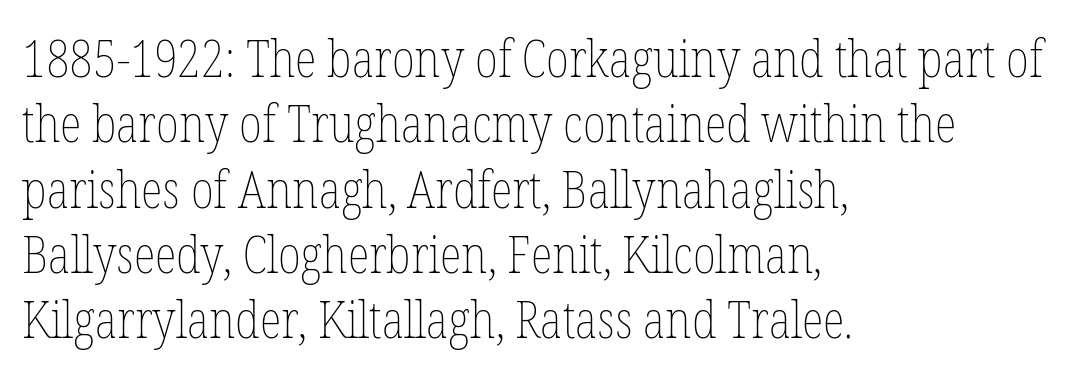
{"italic": "no", "bold": "no", "weight": "thin", "width": "condensed", "stroke_contrast": "low", "x_height": "medium", "monospaced": "no", "underline": "no", "align": "left", "line_spacing": "normal", "line_spacing_ratio": 1.28, "letter_spacing": "normal", "letter_spacing_em": 0.0, "glyph_px": 51}
